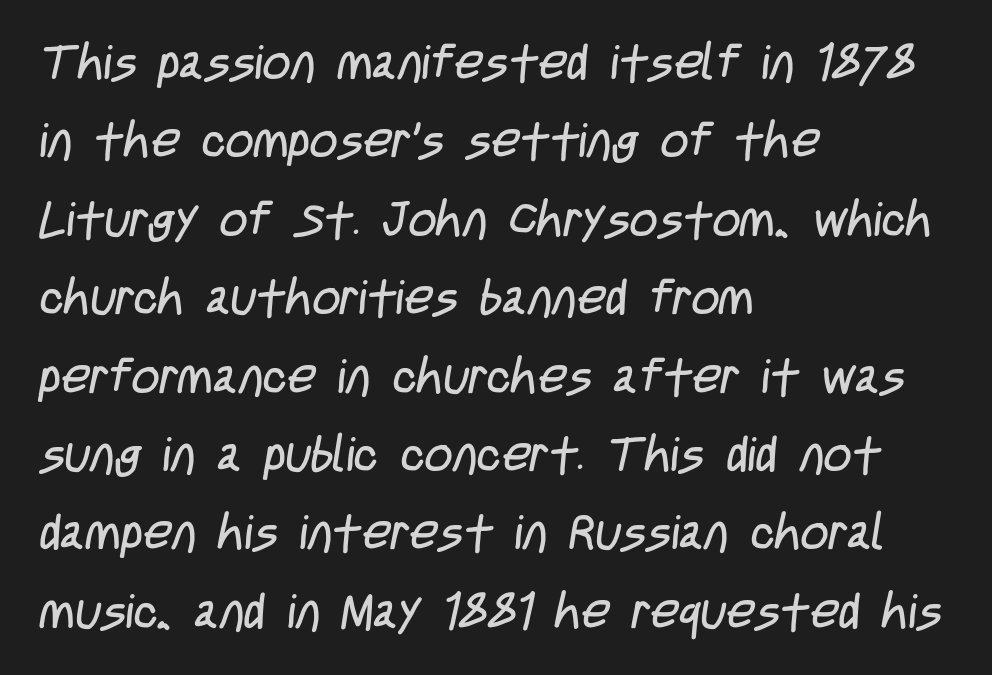
Q: Is the text bold? A: No.
Q: Is the typeface a serif or a sans-serif typeface? A: Sans-serif.
Q: Is the text underlined? A: No.
Q: How is the paragraph aligned? A: Left-aligned.
Q: Is the spacing between letters normal or unusually wide? A: Normal.
Q: Is the spacing between lines tight, normal or loose? A: Normal.
Q: Width (condensed, normal, or wide)? A: Condensed.
Q: Stroke contrast? A: Low.
Q: x-height? A: Large.
Q: Monospaced? A: No.
